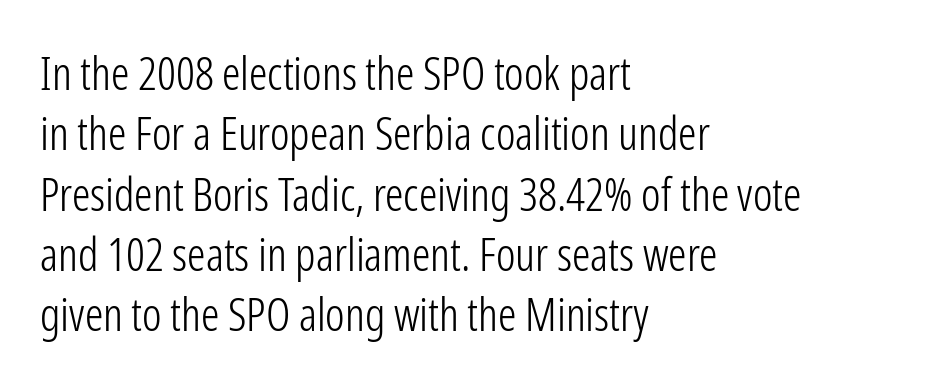
Glance below the letters and you will spot only blank space. Heaviness? Minimal to ordinary, like unemphasized prose. The type is set solid horizontally, with unmodified tracking. Typographically, this falls in the sans-serif category. Looks like regular typesetting: each glyph gets only the width it needs. In terms of leading, this rendering sits right in the middle.
